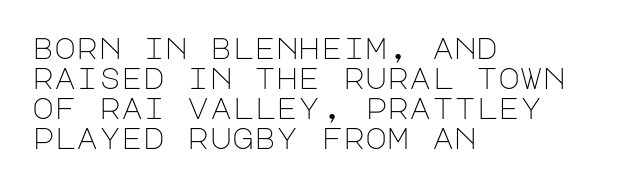
The image shows 30 px light sans-serif type, upright; set left-aligned, tight line spacing (1.0x), normal letter spacing, not underlined; low stroke contrast and a large x-height.
